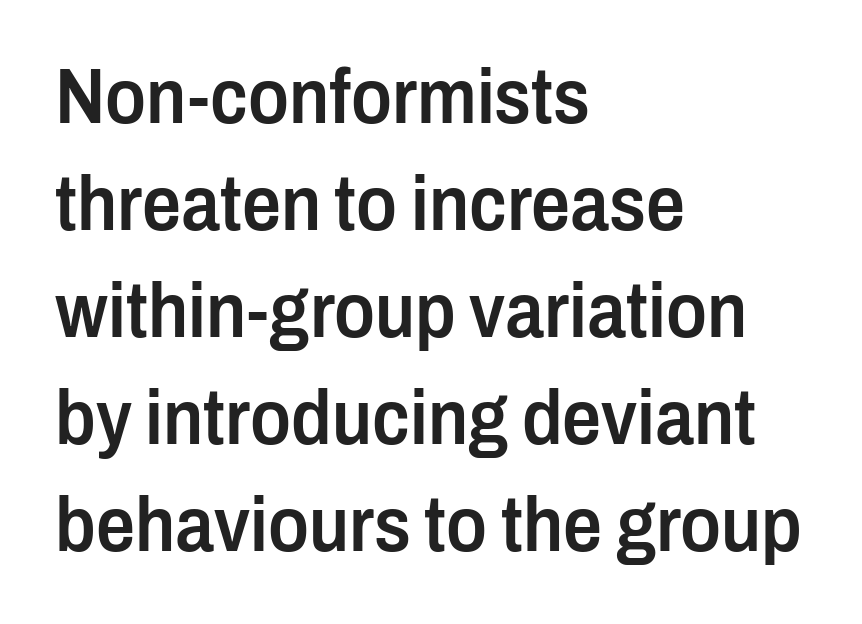
{"serif": "no", "italic": "no", "bold": "semi", "weight": "semibold", "width": "condensed", "stroke_contrast": "low", "x_height": "medium", "monospaced": "no", "underline": "no", "align": "left", "line_spacing": "normal", "line_spacing_ratio": 1.39, "letter_spacing": "normal", "letter_spacing_em": 0.0, "glyph_px": 77}
